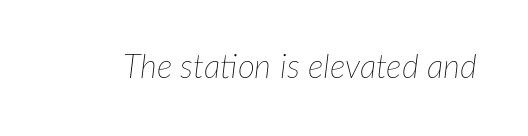
{"italic": "yes", "lean": "right", "slant_degrees": 7, "bold": "no", "weight": "thin", "width": "normal", "stroke_contrast": "low", "x_height": "medium", "monospaced": "no", "underline": "no", "letter_spacing": "normal", "letter_spacing_em": 0.0, "glyph_px": 33}
